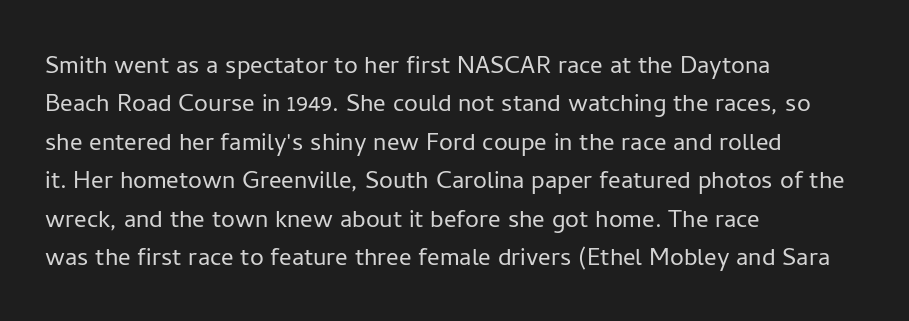
The image shows 31 px light sans-serif type, upright; set left-aligned, line spacing 1.24x, normal letter spacing, not underlined; low stroke contrast and a medium x-height.
